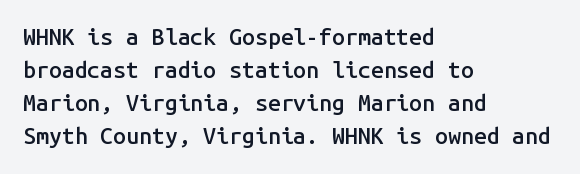
The image shows 23 px text type, upright; set left-aligned, normal line spacing (1.44x), normal letter spacing, not underlined.
